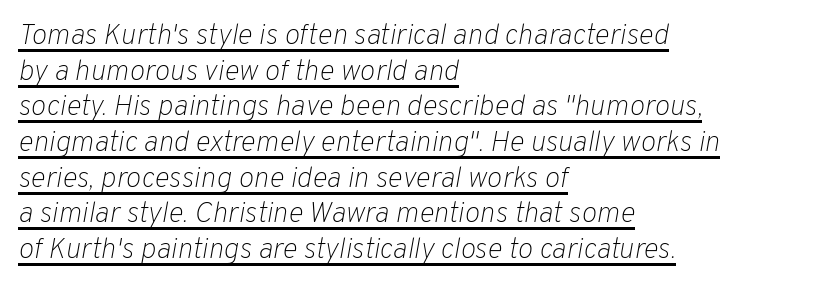
Q: Is the text bold? A: No.
Q: Is the text italic (slanted)? A: Yes, it leans right by about 10 degrees.
Q: Is the text underlined? A: Yes.
Q: How is the paragraph aligned? A: Left-aligned.
Q: Is the spacing between letters normal or unusually wide? A: Normal.
Q: Width (condensed, normal, or wide)? A: Normal.
Q: Stroke contrast? A: Low.
Q: x-height? A: Medium.
Q: Monospaced? A: No.
